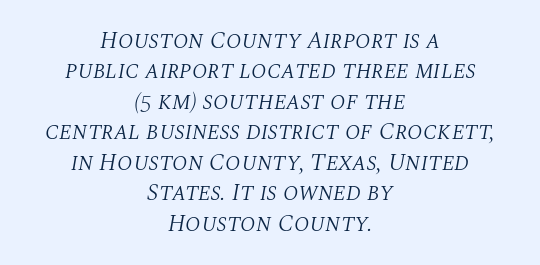
{"italic": "yes", "lean": "right", "slant_degrees": 10, "bold": "no", "underline": "no", "align": "center", "line_spacing": "normal", "line_spacing_ratio": 1.27, "letter_spacing": "normal", "letter_spacing_em": 0.0, "glyph_px": 24}
